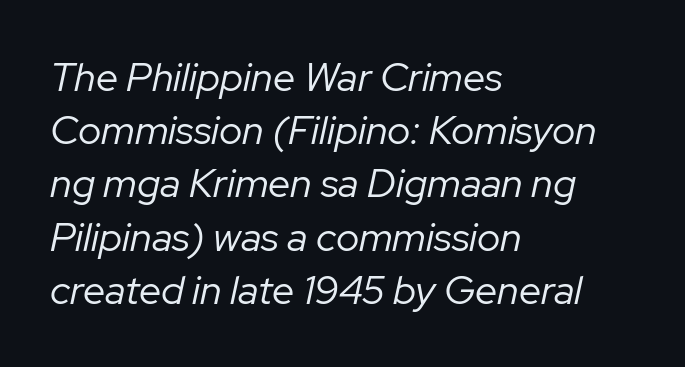
The face used here has a pronounced slope to its letters. Underline: absent. Line starts are locked; line ends wander. Each new line begins a customary step beneath the previous one. A light-to-regular cut is what we see here.
